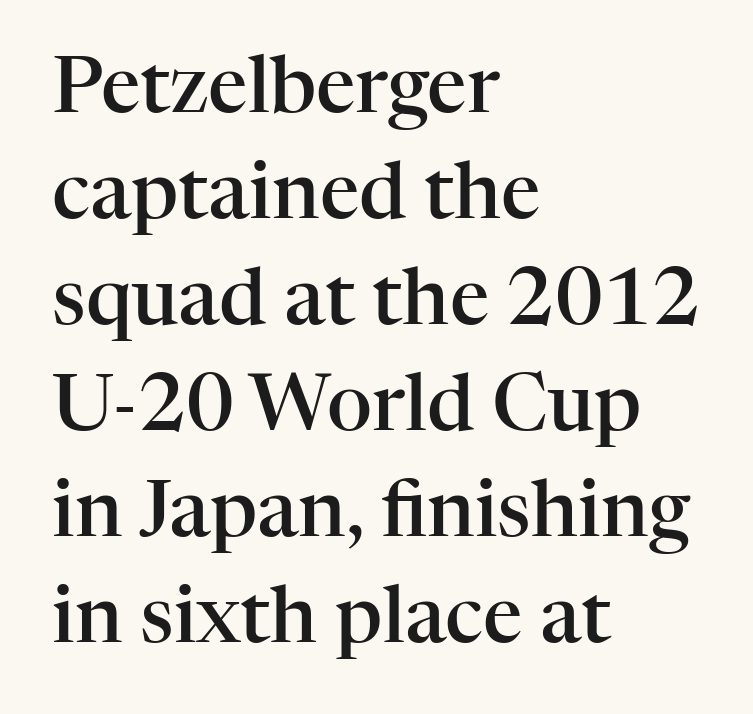
{"serif": "yes", "italic": "no", "bold": "semi", "weight": "semibold", "width": "normal", "stroke_contrast": "high", "x_height": "medium", "monospaced": "no", "underline": "no", "align": "left", "line_spacing": "normal", "line_spacing_ratio": 1.36, "letter_spacing": "normal", "letter_spacing_em": 0.0, "glyph_px": 78}
